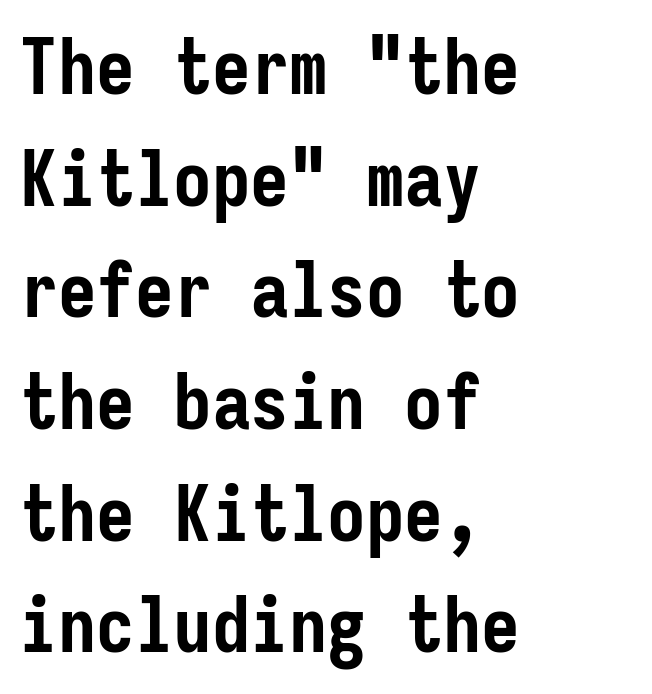
{"serif": "no", "italic": "no", "bold": "yes", "weight": "semibold", "width": "condensed", "stroke_contrast": "low", "x_height": "medium", "monospaced": "yes", "underline": "no", "align": "left", "line_spacing": "normal", "line_spacing_ratio": 1.45, "letter_spacing": "normal", "letter_spacing_em": 0.0, "glyph_px": 77}
